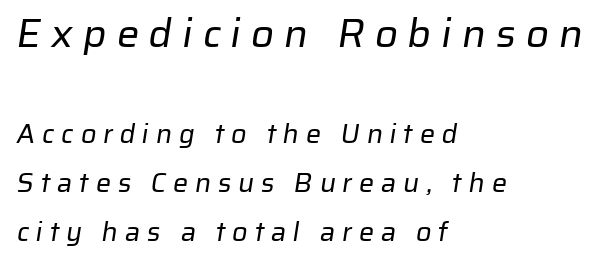
Q: Is the text bold? A: No.
Q: Is the typeface a serif or a sans-serif typeface? A: Sans-serif.
Q: Is the text underlined? A: No.
Q: How is the paragraph aligned? A: Left-aligned.
Q: Is the spacing between letters normal or unusually wide? A: Unusually wide.
Q: Which block of text is set in a larger size, the first (top) or the second (bottom)? A: The first (top) one.
Q: Width (condensed, normal, or wide)? A: Normal.
Q: Stroke contrast? A: Low.
Q: x-height? A: Medium.
Q: Monospaced? A: No.
